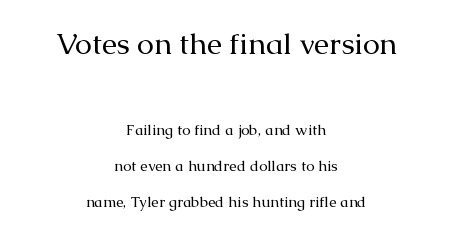
Q: Is the text bold? A: No.
Q: Is the text italic (slanted)? A: No, it is upright.
Q: Is the typeface a serif or a sans-serif typeface? A: Serif.
Q: Is the text underlined? A: No.
Q: How is the paragraph aligned? A: Centered.
Q: Is the spacing between letters normal or unusually wide? A: Normal.
Q: Is the spacing between lines tight, normal or loose? A: Loose.
Q: Which block of text is set in a larger size, the first (top) or the second (bottom)? A: The first (top) one.
Q: Width (condensed, normal, or wide)? A: Normal.
Q: Stroke contrast? A: Medium.
Q: x-height? A: Medium.
Q: Monospaced? A: No.
